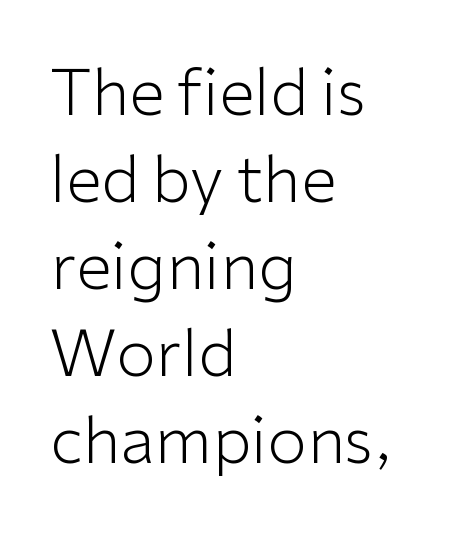
The image shows 64 px light sans-serif type, upright; set left-aligned, normal line spacing (1.36x), normal letter spacing, not underlined; low stroke contrast and a medium x-height.
